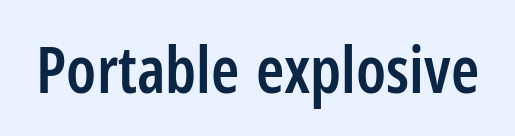
{"serif": "no", "italic": "no", "bold": "semi", "weight": "semibold", "width": "condensed", "stroke_contrast": "low", "x_height": "medium", "monospaced": "no", "underline": "no", "letter_spacing": "normal", "letter_spacing_em": 0.0, "glyph_px": 64}
